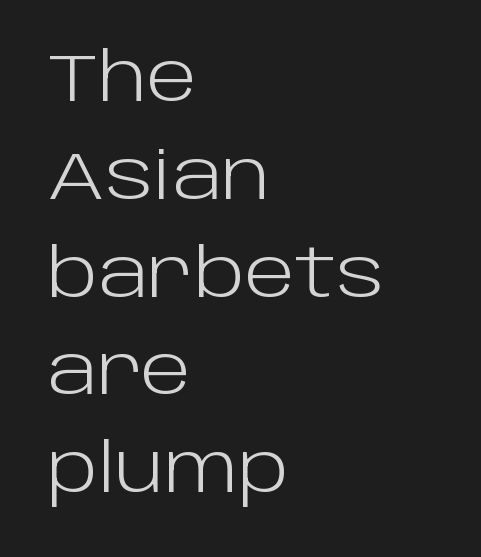
{"serif": "no", "italic": "no", "bold": "no", "weight": "light", "width": "normal", "stroke_contrast": "low", "x_height": "large", "monospaced": "no", "underline": "no", "align": "left", "line_spacing": "normal", "line_spacing_ratio": 1.46, "letter_spacing": "normal", "letter_spacing_em": 0.0, "glyph_px": 67}
